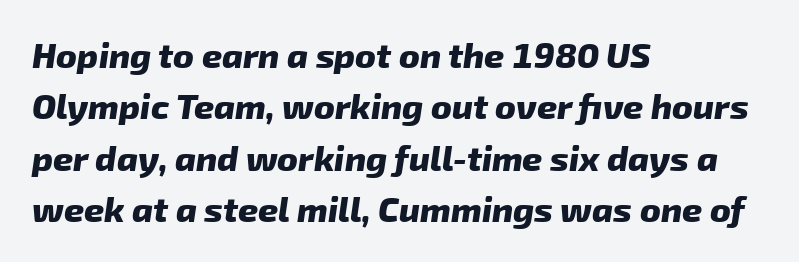
The string is rendered with underlining switched off. Examine the stroke ends and you'll find no serifs. These lines are set flush left with a ragged right edge. Evenly set lines give the paragraph a standard silhouette. The glyphs have the mass of a bold cut.
